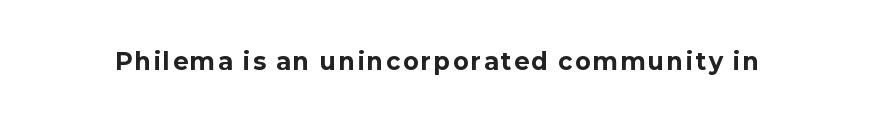
Q: Is the text bold? A: Yes.
Q: Is the text italic (slanted)? A: No, it is upright.
Q: Is the text underlined? A: No.
